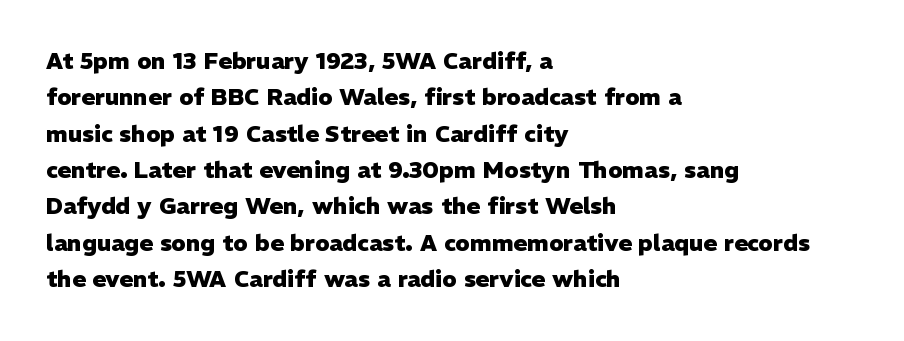
The image shows 23 px bold type, upright; set left-aligned, normal line spacing (1.58x), normal letter spacing, not underlined.
